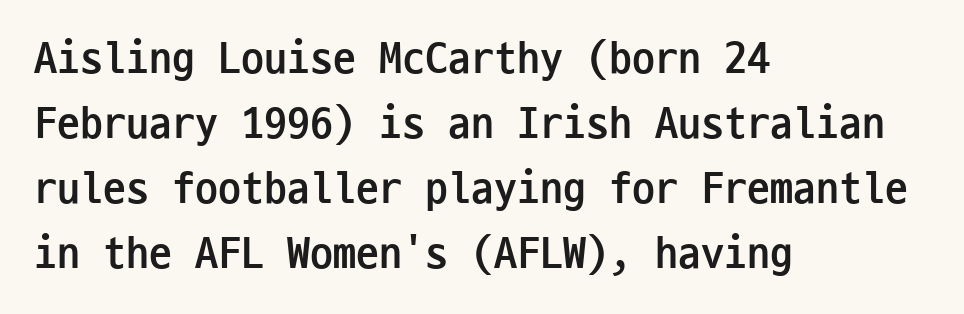
Q: Is the text bold? A: Yes.
Q: Is the text italic (slanted)? A: No, it is upright.
Q: Is the typeface a serif or a sans-serif typeface? A: Sans-serif.
Q: Is the text underlined? A: No.
Q: How is the paragraph aligned? A: Left-aligned.
Q: Is the spacing between letters normal or unusually wide? A: Normal.
Q: Is the spacing between lines tight, normal or loose? A: Normal.
Q: Width (condensed, normal, or wide)? A: Condensed.
Q: Stroke contrast? A: Low.
Q: x-height? A: Medium.
Q: Monospaced? A: Yes.
